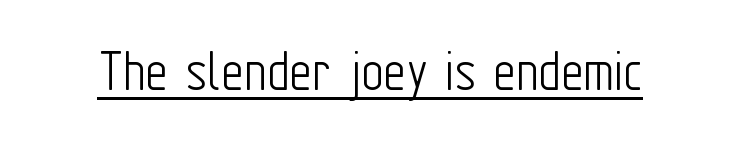
The image shows 62 px light, condensed sans-serif type, upright; set normal letter spacing, underlined; low stroke contrast and a medium x-height.
